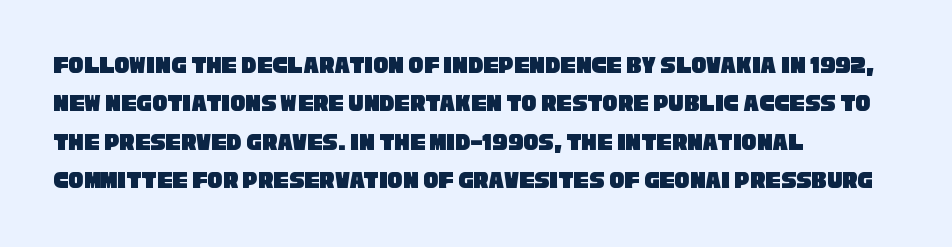
{"underline": "no", "align": "left", "line_spacing": "normal", "line_spacing_ratio": 1.54, "letter_spacing": "normal", "letter_spacing_em": 0.0, "glyph_px": 25}
